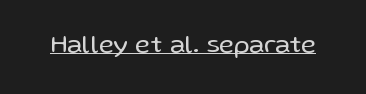
Short note: letters normally spaced. Is this a heavy cut? Hardly; it is regular or lighter. This sample uses an upright cut, with every glyph sitting square on the baseline. Is there an underline? Yes — a line sits under the letters.
